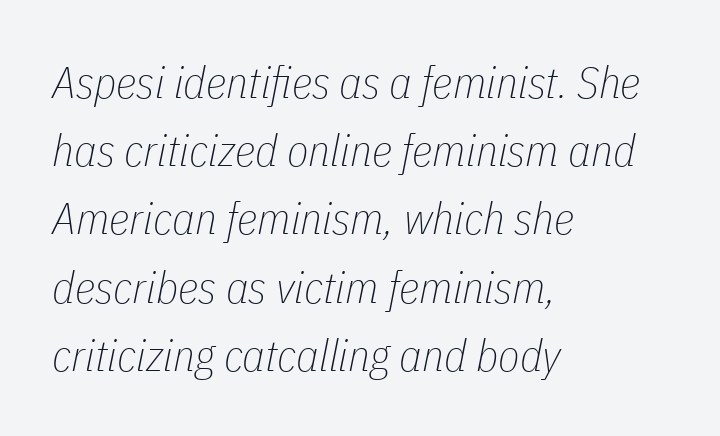
Q: Is the text bold? A: No.
Q: Is the text italic (slanted)? A: Yes, it leans right by about 11 degrees.
Q: Is the text underlined? A: No.
Q: How is the paragraph aligned? A: Left-aligned.
Q: Is the spacing between letters normal or unusually wide? A: Normal.
Q: Is the spacing between lines tight, normal or loose? A: Normal.
Q: Width (condensed, normal, or wide)? A: Condensed.
Q: Stroke contrast? A: Low.
Q: x-height? A: Medium.
Q: Monospaced? A: No.
